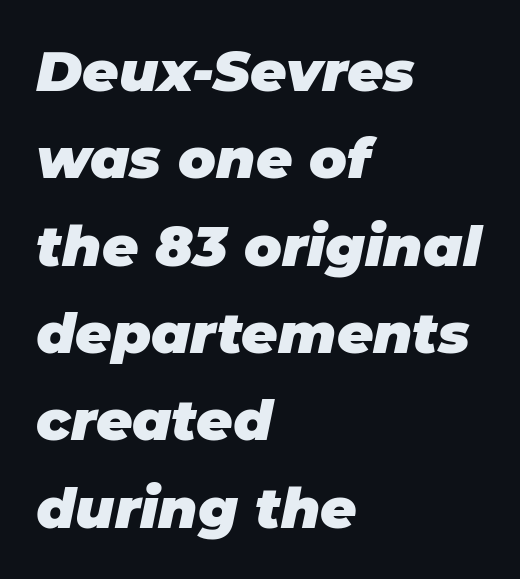
The image shows 56 px heavy type, italic (leaning right); set left-aligned, normal line spacing (1.56x), normal letter spacing, not underlined; low stroke contrast and a large x-height.
